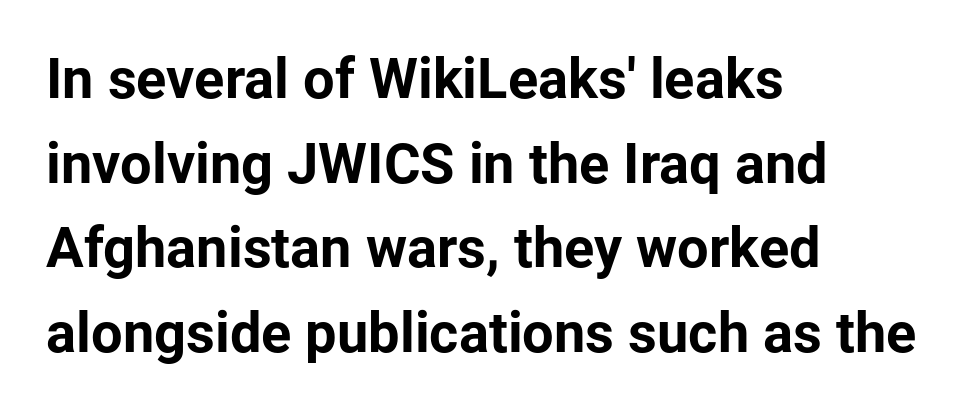
{"serif": "no", "italic": "no", "bold": "yes", "weight": "bold", "width": "normal", "stroke_contrast": "low", "x_height": "medium", "monospaced": "no", "underline": "no", "align": "left", "line_spacing": "normal", "line_spacing_ratio": 1.51, "letter_spacing": "normal", "letter_spacing_em": 0.0, "glyph_px": 56}
